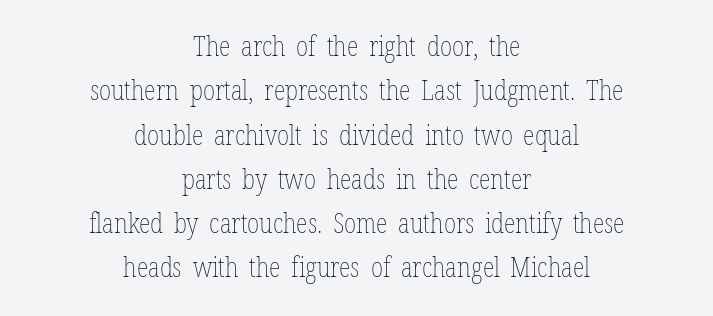
Regarding leading, the lines here are spaced in the standard way. Teacher's note: observe the equal gaps on both sides — that is centered alignment. Words appear dense and cohesive because spacing is normal. The glyphs are unaccompanied by any horizontal stroke below them.
